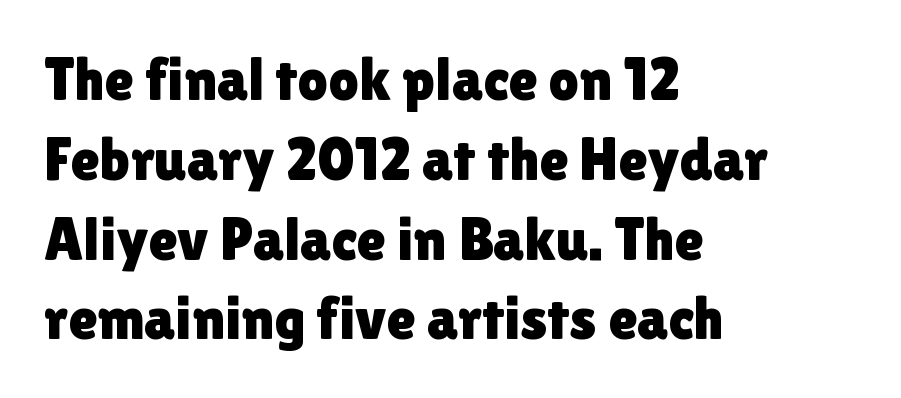
The image shows 60 px sans-serif type, upright; set left-aligned, normal line spacing (1.33x), normal letter spacing, not underlined; a medium x-height.
